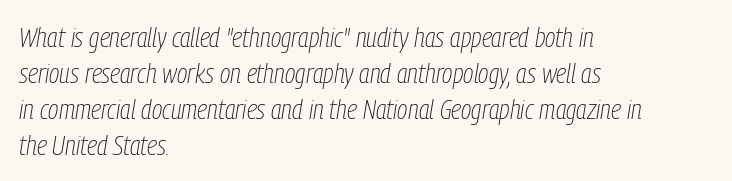
Q: Is the text bold? A: No.
Q: Is the text italic (slanted)? A: Yes, it leans right by about 9 degrees.
Q: Is the text underlined? A: No.
Q: How is the paragraph aligned? A: Left-aligned.
Q: Is the spacing between letters normal or unusually wide? A: Normal.
Q: Is the spacing between lines tight, normal or loose? A: Normal.
Q: Width (condensed, normal, or wide)? A: Condensed.
Q: Stroke contrast? A: Low.
Q: x-height? A: Medium.
Q: Monospaced? A: No.
